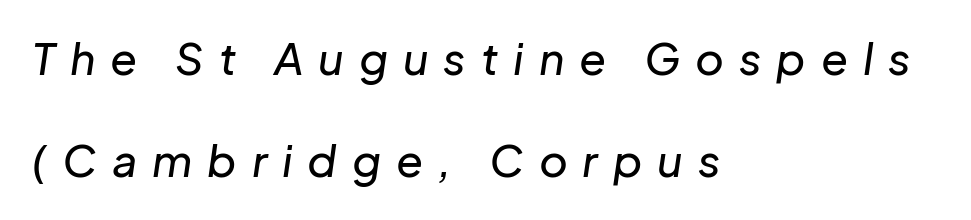
You could not count columns in this text — the font is proportionally spaced. This sample is left-justified, so line endings fall wherever the words run out. The leading is generous, giving the passage an open texture. These lines have a slow, spaced-out rhythm from letter to letter. Check the space under the baseline: it is left empty.
